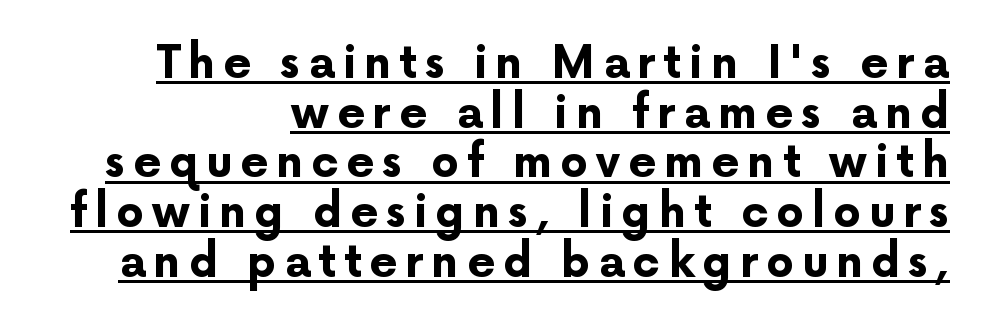
The image shows 44 px bold sans-serif type, upright; set right-aligned, tight line spacing (1.13x), underlined; low stroke contrast and a medium x-height.
